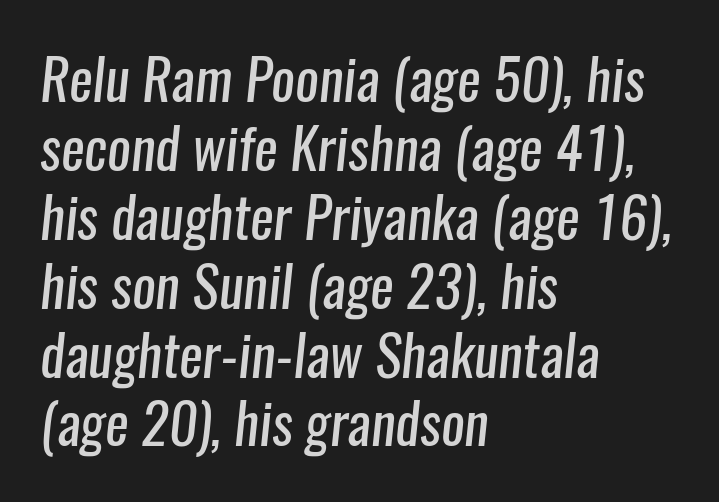
Q: Is the text bold? A: No.
Q: Is the typeface a serif or a sans-serif typeface? A: Sans-serif.
Q: Is the text underlined? A: No.
Q: How is the paragraph aligned? A: Left-aligned.
Q: Is the spacing between letters normal or unusually wide? A: Normal.
Q: Width (condensed, normal, or wide)? A: Condensed.
Q: Stroke contrast? A: Low.
Q: x-height? A: Medium.
Q: Monospaced? A: No.
